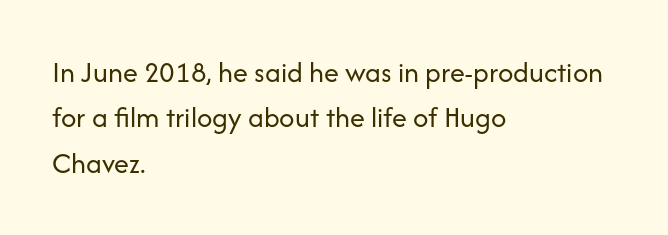
{"serif": "no", "italic": "no", "bold": "no", "weight": "regular", "width": "normal", "stroke_contrast": "low", "x_height": "medium", "monospaced": "no", "underline": "no", "align": "left", "line_spacing": "normal", "line_spacing_ratio": 1.51, "letter_spacing": "normal", "letter_spacing_em": 0.0, "glyph_px": 30}
